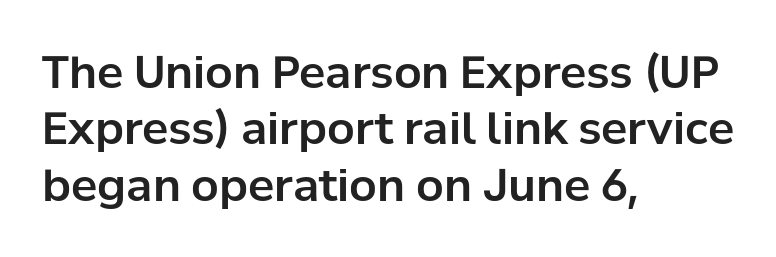
The image shows 44 px sans-serif type, upright; set left-aligned, normal line spacing (1.28x), normal letter spacing, not underlined; low stroke contrast and a medium x-height.
